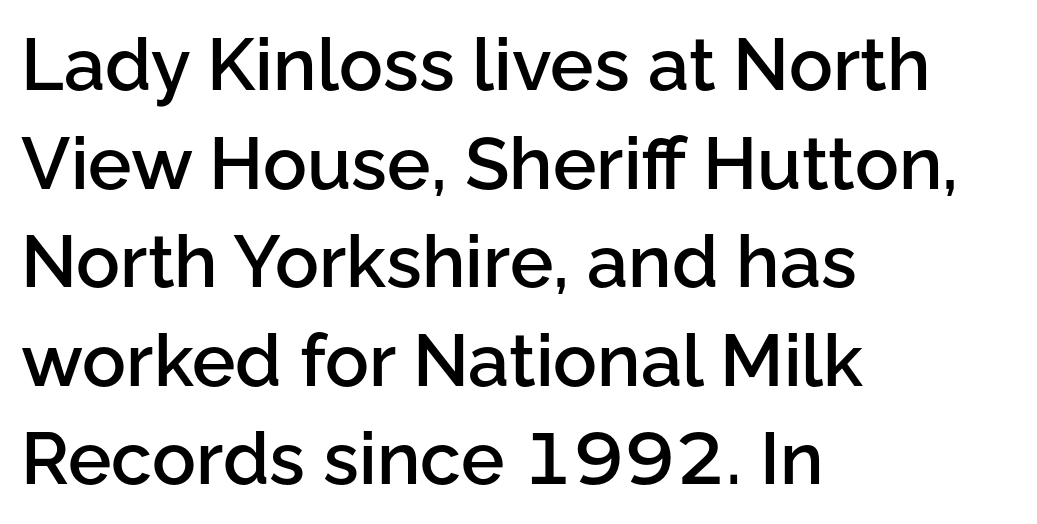
{"serif": "no", "italic": "no", "bold": "semi", "weight": "semibold", "width": "normal", "stroke_contrast": "low", "x_height": "medium", "monospaced": "no", "underline": "no", "align": "left", "line_spacing": "normal", "line_spacing_ratio": 1.35, "letter_spacing": "normal", "letter_spacing_em": 0.0, "glyph_px": 73}
